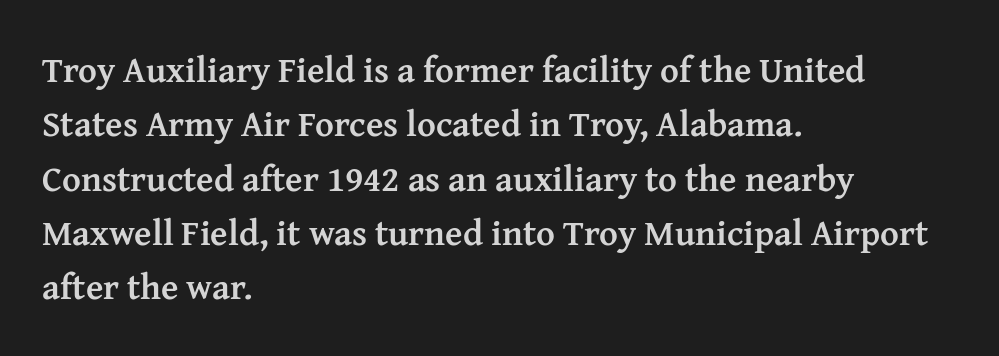
Look at the stroke-to-counter ratio: heavy, a bold. Examine the stroke ends and you'll spot serifs. Unmarked baselines from the first word to the last. The ragged edge is on the right, which tells us the setting is flush left.
